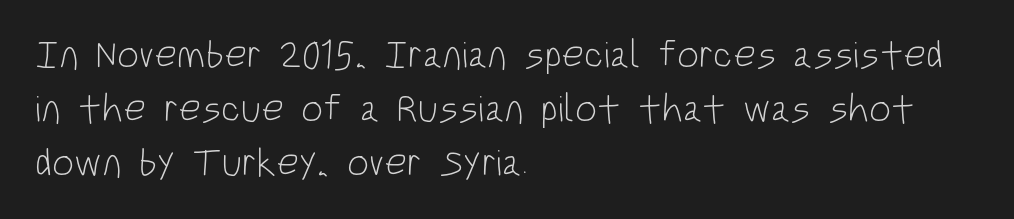
Spacing between characters is what you'd get straight out of the box. Summary of weight: not heavy and not bold. Characters remain perfectly vertical along every line. A classic flush-left, rag-right setting is used for this passage.
